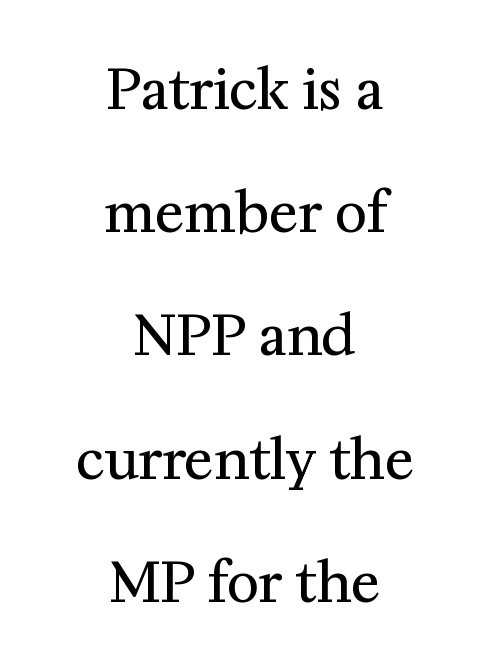
Q: Is the text bold? A: No.
Q: Is the text italic (slanted)? A: No, it is upright.
Q: Is the typeface a serif or a sans-serif typeface? A: Serif.
Q: Is the text underlined? A: No.
Q: How is the paragraph aligned? A: Centered.
Q: Is the spacing between letters normal or unusually wide? A: Normal.
Q: Is the spacing between lines tight, normal or loose? A: Loose.
Q: Width (condensed, normal, or wide)? A: Normal.
Q: Stroke contrast? A: Medium.
Q: x-height? A: Medium.
Q: Monospaced? A: No.
